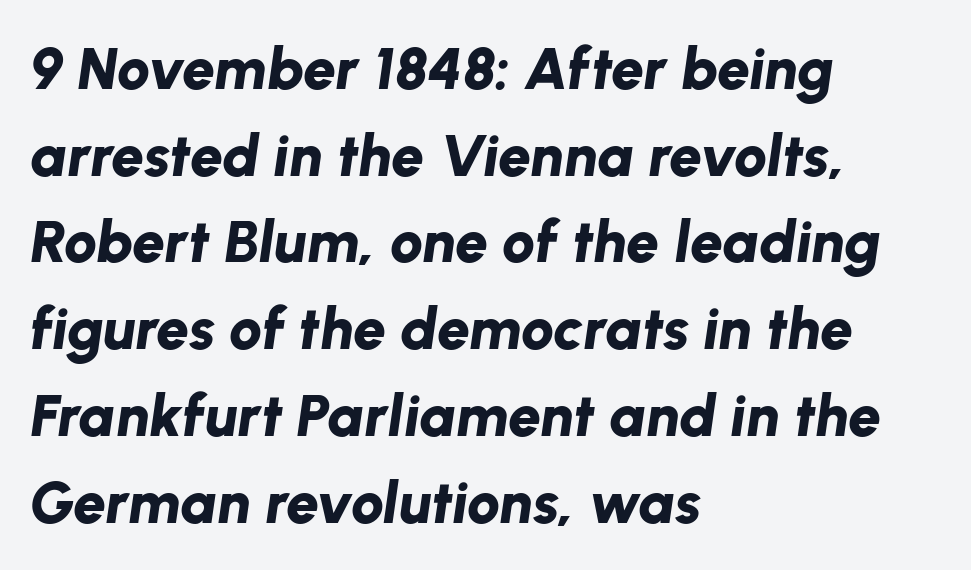
Q: Is the text bold? A: Yes.
Q: Is the text italic (slanted)? A: Yes, it leans right by about 8 degrees.
Q: Is the text underlined? A: No.
Q: How is the paragraph aligned? A: Left-aligned.
Q: Is the spacing between letters normal or unusually wide? A: Normal.
Q: Is the spacing between lines tight, normal or loose? A: Normal.
Q: Width (condensed, normal, or wide)? A: Normal.
Q: Stroke contrast? A: Low.
Q: x-height? A: Medium.
Q: Monospaced? A: No.
